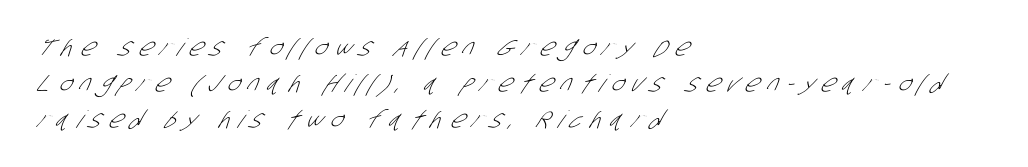
One glance says typical: line gaps are just what's usual. Casual observation: everything's shoved over to the left. Compared with typical body copy, the letter spacing here is much looser. The strokes are not fattened; the text isn't bold. Clear beneath every line of the passage.
